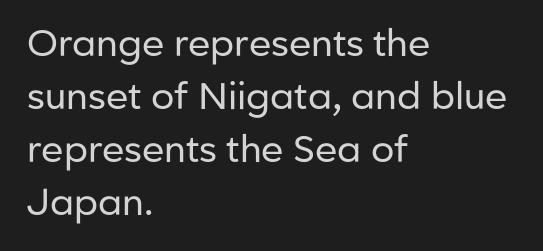
Q: Is the text bold? A: No.
Q: Is the text italic (slanted)? A: No, it is upright.
Q: Is the typeface a serif or a sans-serif typeface? A: Sans-serif.
Q: Is the text underlined? A: No.
Q: How is the paragraph aligned? A: Left-aligned.
Q: Is the spacing between letters normal or unusually wide? A: Normal.
Q: Is the spacing between lines tight, normal or loose? A: Normal.
Q: Width (condensed, normal, or wide)? A: Normal.
Q: Stroke contrast? A: Low.
Q: x-height? A: Medium.
Q: Monospaced? A: No.
